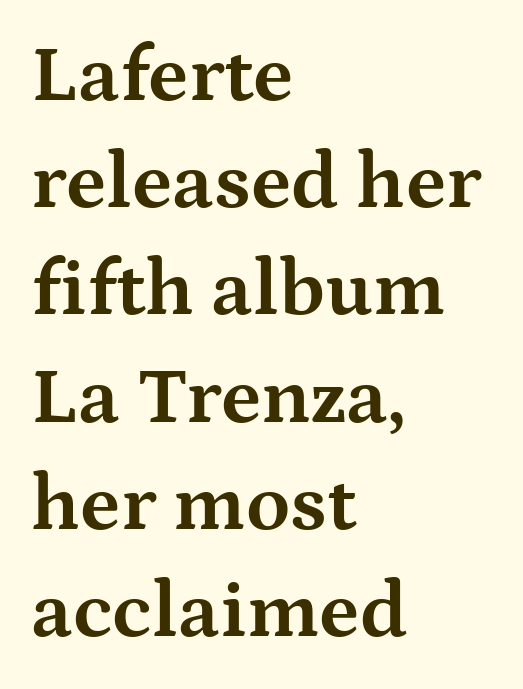
Q: Is the text bold? A: Yes.
Q: Is the text italic (slanted)? A: No, it is upright.
Q: Is the typeface a serif or a sans-serif typeface? A: Serif.
Q: Is the text underlined? A: No.
Q: How is the paragraph aligned? A: Left-aligned.
Q: Is the spacing between letters normal or unusually wide? A: Normal.
Q: Is the spacing between lines tight, normal or loose? A: Normal.
Q: Width (condensed, normal, or wide)? A: Wide.
Q: Stroke contrast? A: Medium.
Q: x-height? A: Medium.
Q: Monospaced? A: No.
